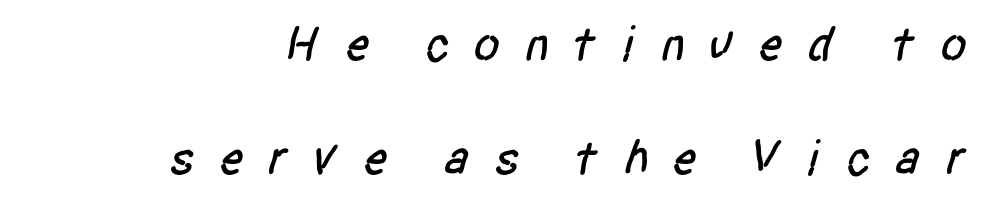
The image shows 49 px condensed sans-serif type; set right-aligned, loose line spacing (2.33x), unusually wide letter spacing (+0.47 em), not underlined; low stroke contrast and a large x-height.
